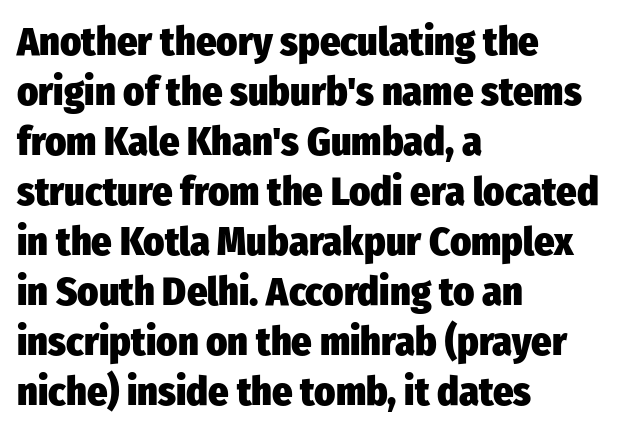
Just letters on the line, the space beneath them empty. Look at the stroke-to-counter ratio: heavy, a bold. Vertically, the passage feels balanced, rows spaced as you'd expect. Letter spacing: default. The paragraph has a hard left edge and a soft right edge.
